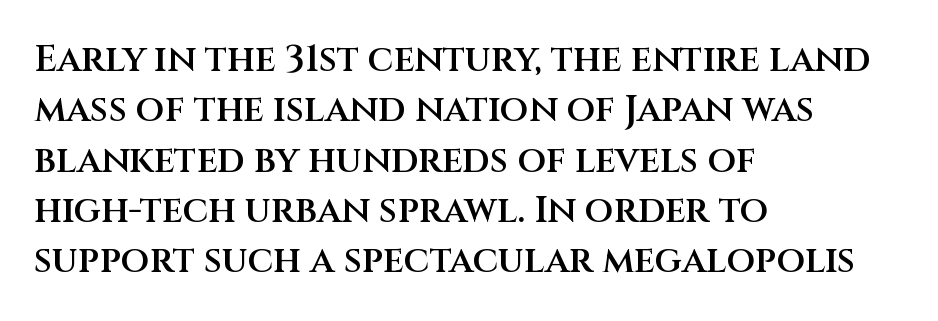
Emphasis by weight is partial: semibold. Honestly, there is no underline to notice here at all. The rag falls on the right side of this text block. Is this a fixed-width face? No — the glyphs have proportional, varying widths. Nothing sits at the stroke ends, so this counts as sans-serif. The leading is moderate, giving the passage an even texture.
